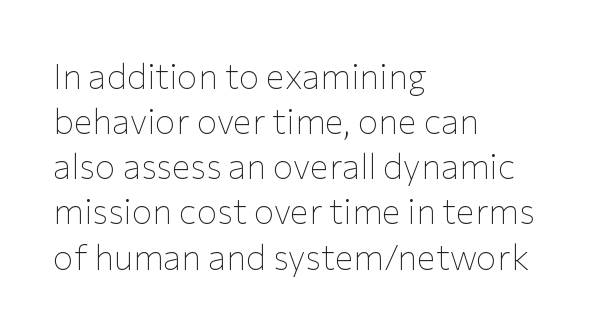
{"serif": "no", "italic": "no", "bold": "no", "weight": "thin", "width": "normal", "stroke_contrast": "low", "x_height": "medium", "monospaced": "no", "underline": "no", "align": "left", "line_spacing": "normal", "line_spacing_ratio": 1.29, "letter_spacing": "normal", "letter_spacing_em": 0.0, "glyph_px": 35}
